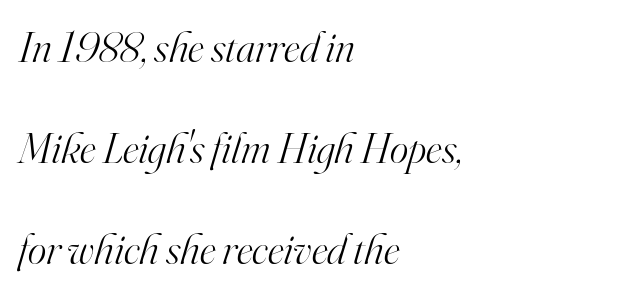
{"serif": "yes", "italic": "yes", "lean": "right", "slant_degrees": 16, "bold": "no", "weight": "light", "width": "normal", "stroke_contrast": "high", "x_height": "small", "monospaced": "no", "underline": "no", "align": "left", "line_spacing": "loose", "line_spacing_ratio": 2.29, "letter_spacing": "normal", "letter_spacing_em": 0.0, "glyph_px": 44}
